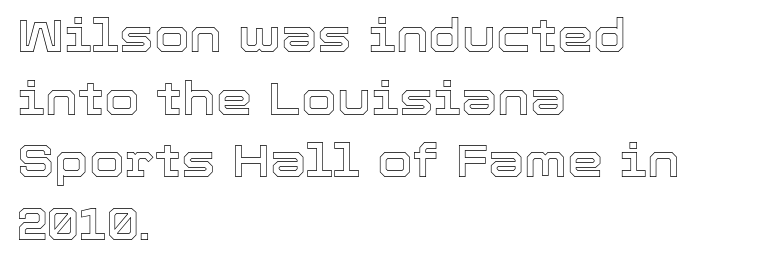
{"italic": "no", "width": "normal", "x_height": "medium", "monospaced": "no", "underline": "no", "align": "left", "line_spacing": "normal", "line_spacing_ratio": 1.36, "letter_spacing": "normal", "letter_spacing_em": 0.0, "glyph_px": 46}
